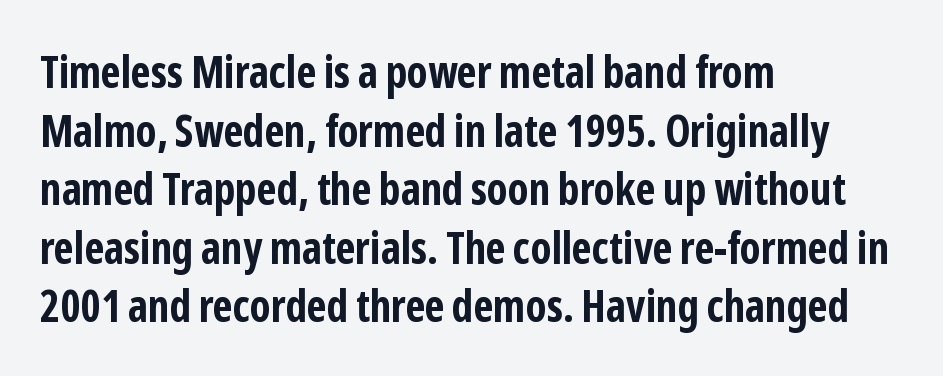
The image shows 44 px bold, condensed sans-serif type, upright; set left-aligned, normal line spacing (1.33x), normal letter spacing, not underlined; low stroke contrast and a medium x-height.
